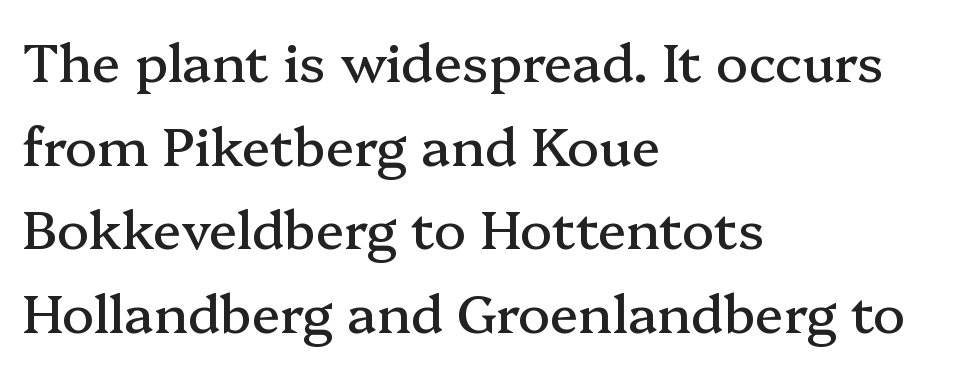
{"serif": "yes", "italic": "no", "width": "normal", "stroke_contrast": "medium", "x_height": "medium", "monospaced": "no", "underline": "no", "align": "left", "line_spacing": "normal", "line_spacing_ratio": 1.58, "letter_spacing": "normal", "letter_spacing_em": 0.0, "glyph_px": 53}
